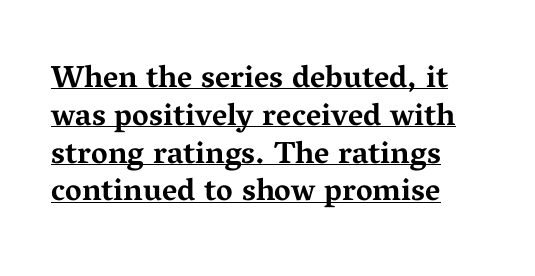
Q: Is the text bold? A: Yes.
Q: Is the text italic (slanted)? A: No, it is upright.
Q: Is the typeface a serif or a sans-serif typeface? A: Serif.
Q: Is the text underlined? A: Yes.
Q: How is the paragraph aligned? A: Left-aligned.
Q: Is the spacing between letters normal or unusually wide? A: Normal.
Q: Width (condensed, normal, or wide)? A: Wide.
Q: Stroke contrast? A: Medium.
Q: x-height? A: Medium.
Q: Monospaced? A: No.
